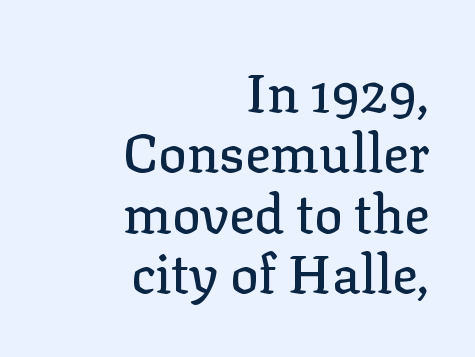
Q: Is the text italic (slanted)? A: No, it is upright.
Q: Is the typeface a serif or a sans-serif typeface? A: Serif.
Q: Is the text underlined? A: No.
Q: How is the paragraph aligned? A: Right-aligned.
Q: Is the spacing between letters normal or unusually wide? A: Normal.
Q: Is the spacing between lines tight, normal or loose? A: Tight.
Q: Width (condensed, normal, or wide)? A: Normal.
Q: Stroke contrast? A: Low.
Q: x-height? A: Medium.
Q: Monospaced? A: No.
